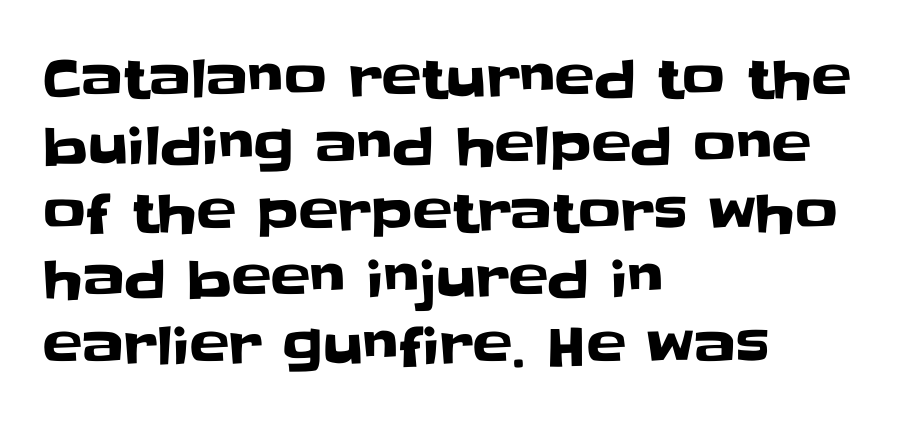
These lines are composed in type without serifs. The compositor pushed each line to the left boundary. Italic: no, the glyphs are upright roman. The strip under each line holds only bare page.
